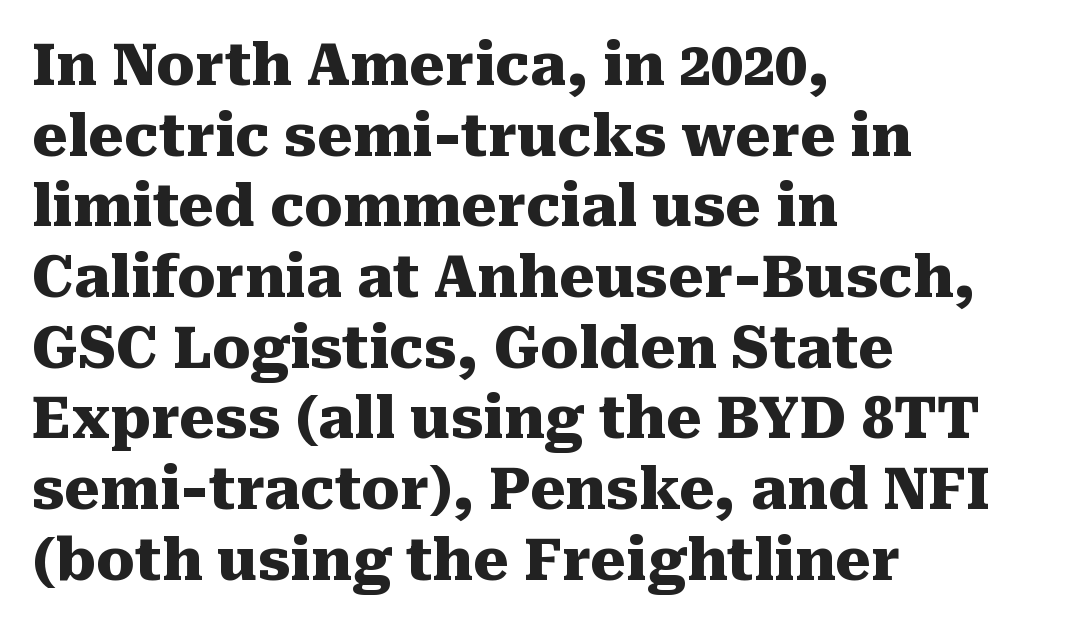
The image shows 57 px heavy serif type, upright; set left-aligned, line spacing 1.24x, normal letter spacing, not underlined; medium stroke contrast and a medium x-height.
